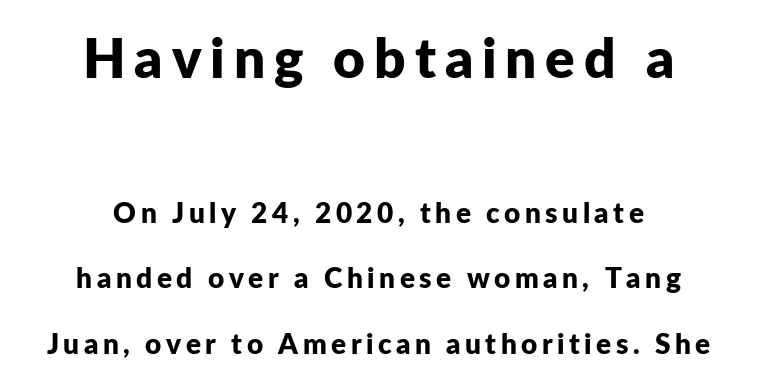
The image shows 55 px bold sans-serif type, upright; set centered, loose line spacing (2.33x), not underlined; the first (top) block is 1.96x larger; low stroke contrast and a medium x-height.
